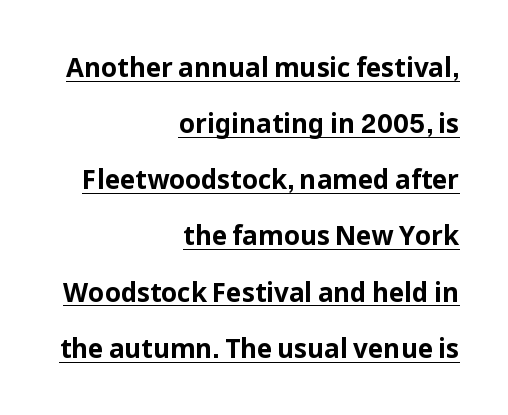
Tracking here is standard; glyphs follow each other at the usual distance. Vertically, the passage feels expansive, rows floating well apart. These lines stack with their right ends in a neat column. The sample's only ornament is a line tracing under the words. This is roman type, the default non-slanted kind. Pretty heavy lettering here — definitely bold.
